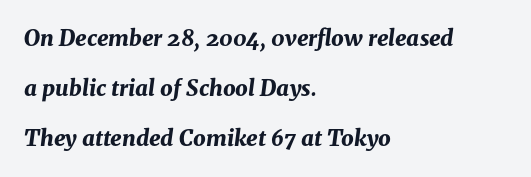
Strong, thick strokes mark this as bold type. Widely set lines give the paragraph a tall, airy silhouette. A clean baseline with only descenders dipping below it. Nothing unusual about the tracking: characters are spaced as the font intends.
